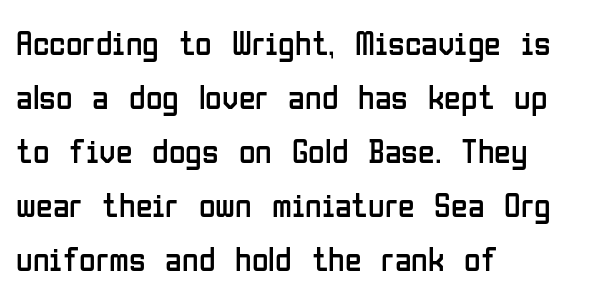
{"serif": "no", "italic": "no", "bold": "no", "weight": "regular", "width": "condensed", "stroke_contrast": "low", "x_height": "medium", "monospaced": "no", "underline": "no", "align": "left", "line_spacing": "normal", "line_spacing_ratio": 1.59, "letter_spacing": "normal", "letter_spacing_em": 0.0, "glyph_px": 34}
